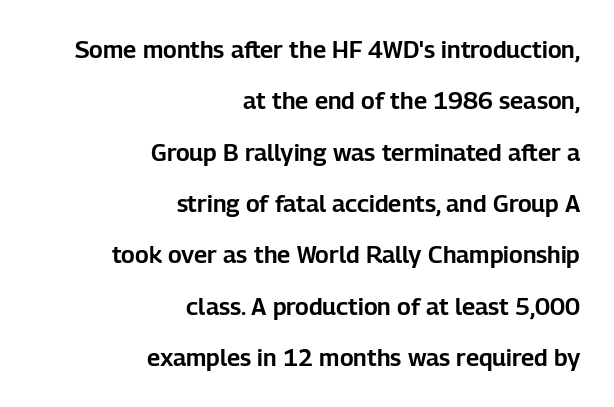
Q: Is the text italic (slanted)? A: No, it is upright.
Q: Is the text underlined? A: No.
Q: How is the paragraph aligned? A: Right-aligned.
Q: Is the spacing between letters normal or unusually wide? A: Normal.
Q: Is the spacing between lines tight, normal or loose? A: Loose.
